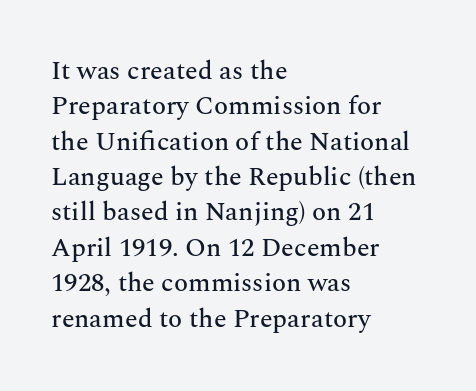
Q: Is the text italic (slanted)? A: No, it is upright.
Q: Is the text underlined? A: No.
Q: How is the paragraph aligned? A: Left-aligned.
Q: Is the spacing between letters normal or unusually wide? A: Normal.
Q: Is the spacing between lines tight, normal or loose? A: Normal.
